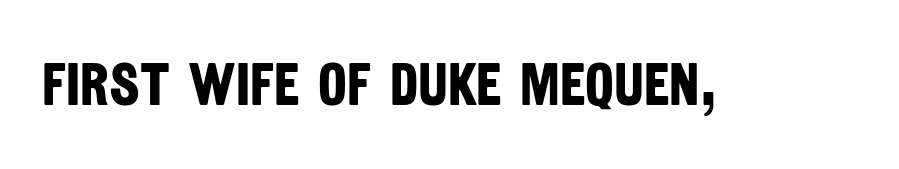
The image shows 61 px bold, condensed sans-serif type; set normal letter spacing, not underlined; low stroke contrast and a large x-height.
